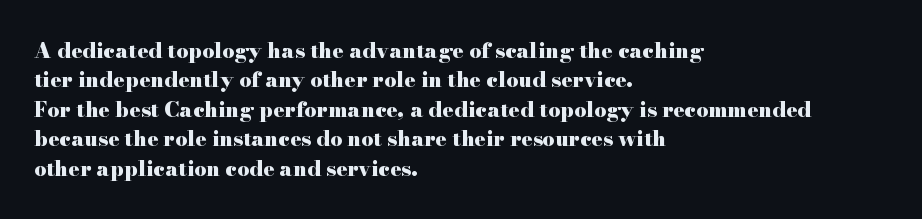
Q: Is the text bold? A: Yes.
Q: Is the text italic (slanted)? A: No, it is upright.
Q: Is the text underlined? A: No.
Q: How is the paragraph aligned? A: Left-aligned.
Q: Is the spacing between letters normal or unusually wide? A: Normal.
Q: Is the spacing between lines tight, normal or loose? A: Normal.
